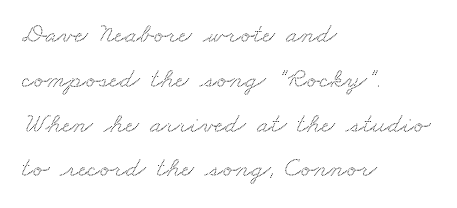
The image shows 28 px wide serif type; set left-aligned, normal line spacing (1.6x), normal letter spacing, not underlined; medium stroke contrast and a small x-height.
